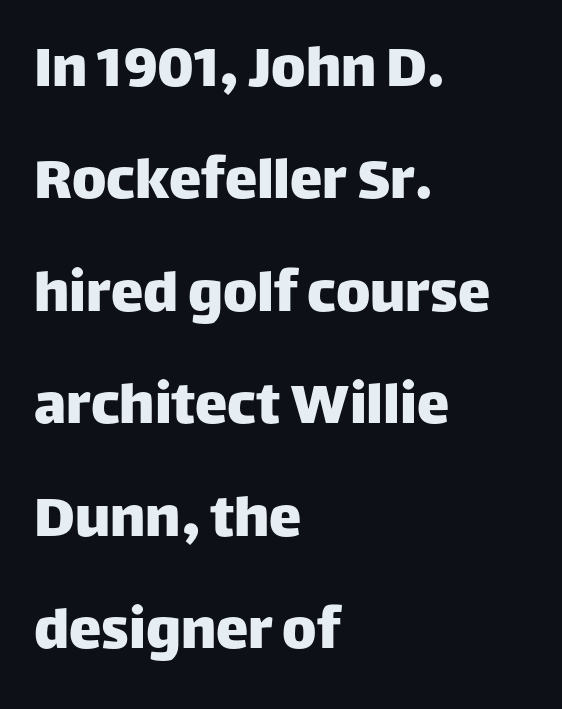
The image shows 65 px sans-serif type, upright; set left-aligned, line spacing 1.73x, normal letter spacing, not underlined; low stroke contrast and a large x-height.
